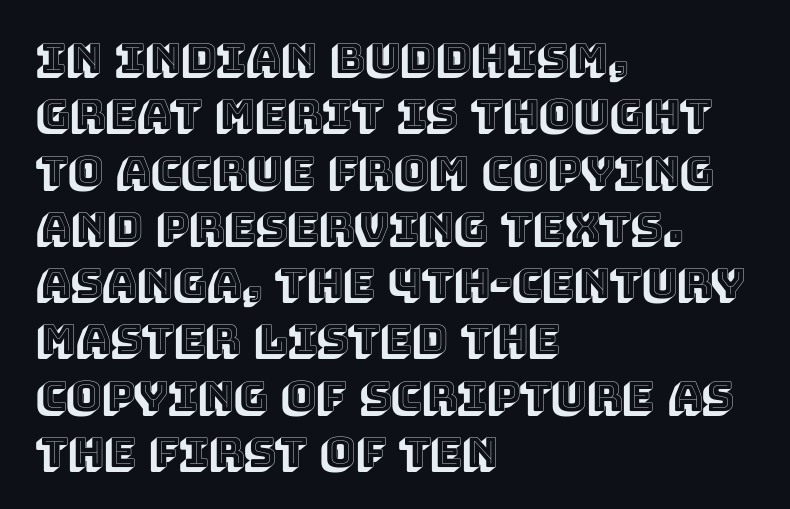
Q: Is the text italic (slanted)? A: No, it is upright.
Q: Is the text underlined? A: No.
Q: How is the paragraph aligned? A: Left-aligned.
Q: Is the spacing between letters normal or unusually wide? A: Normal.
Q: Is the spacing between lines tight, normal or loose? A: Normal.
Q: Width (condensed, normal, or wide)? A: Normal.
Q: x-height? A: Large.
Q: Monospaced? A: No.
